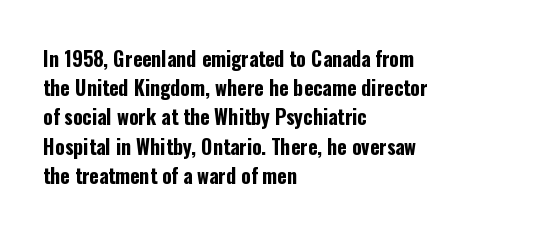
The glyphs are unaccompanied by any horizontal stroke below them. Line spacing here is normal. It's the straight-up-and-down kind of type. A dark, heavy texture on the line: the type is bold. The text block is weighted toward the left margin, trailing off unevenly rightward. Characters follow at the spacing the type designer built in.
